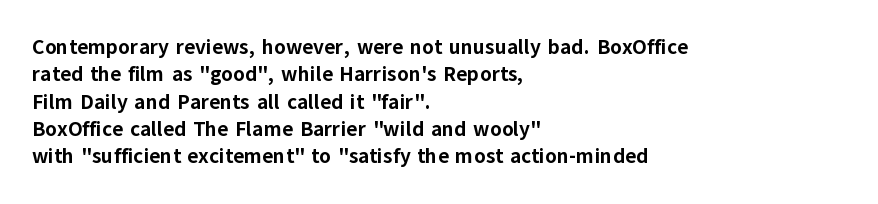
The image shows 21 px bold type, upright; set left-aligned, normal line spacing (1.3x), normal letter spacing, not underlined.
